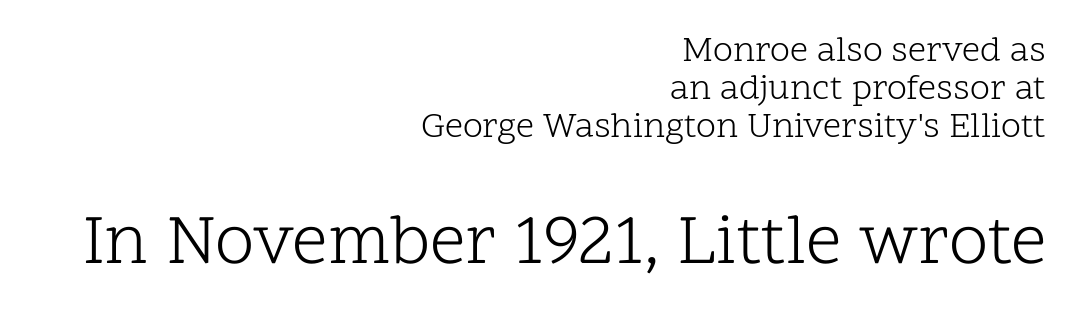
Q: Is the text bold? A: No.
Q: Is the text italic (slanted)? A: No, it is upright.
Q: Is the typeface a serif or a sans-serif typeface? A: Serif.
Q: Is the text underlined? A: No.
Q: How is the paragraph aligned? A: Right-aligned.
Q: Is the spacing between letters normal or unusually wide? A: Normal.
Q: Is the spacing between lines tight, normal or loose? A: Tight.
Q: Which block of text is set in a larger size, the first (top) or the second (bottom)? A: The second (bottom) one.
Q: Width (condensed, normal, or wide)? A: Normal.
Q: Stroke contrast? A: Low.
Q: x-height? A: Medium.
Q: Monospaced? A: No.
